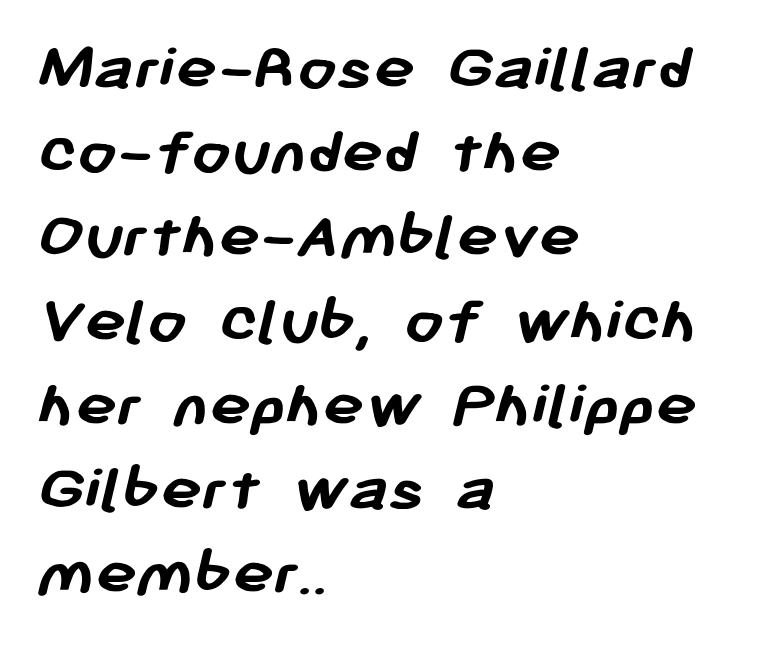
Thick stems and heavy bowls — unmistakably bold. Every row of glyphs begins at an identical x-position on the left. The zone under the glyphs is completely vacant. Typographically, this falls in the sans-serif category. There is no visible air inserted between adjacent glyphs.
